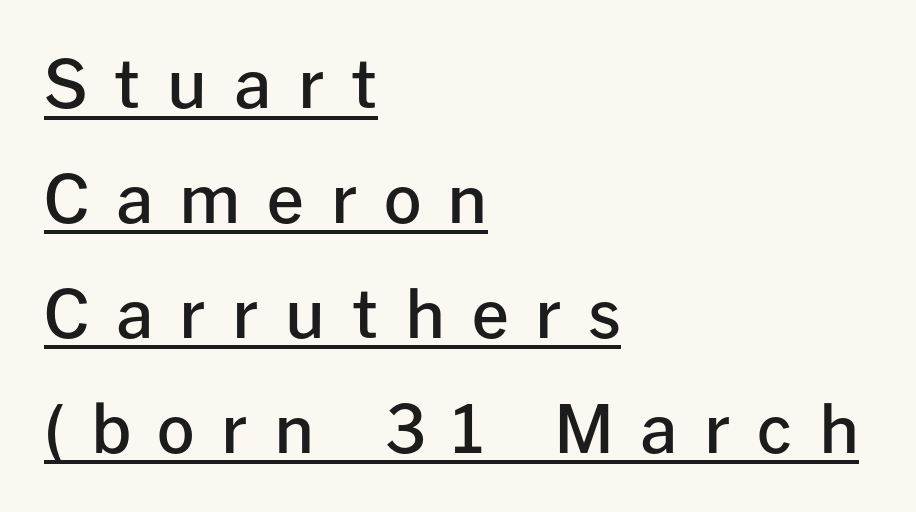
Here the glyphs are tracked loosely, breaking word shapes into spaced letters. Is this a fixed-width face? No — the glyphs have proportional, varying widths. The rendering shows plain stroke endings on the letterforms — a sans-serif design. Compared with an ordinary text face, these strokes are moderately heavier — a semibold.
